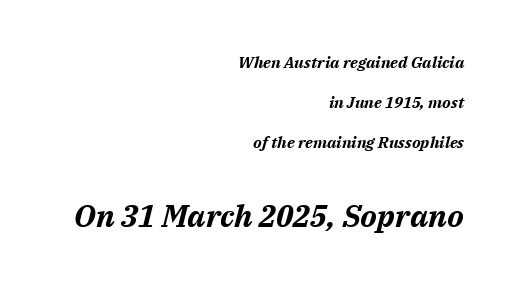
The baseline area is clear. Compared with typical body copy, the letter spacing here is the same. The text block is weighted toward the right margin, trailing off unevenly leftward. Notice how the stems are inclined rather than vertical — that's the hallmark of italics. The characters look thick and weighty, a clear bold. These two chunks differ in scale, with the bottom chunk taking the larger measure.
